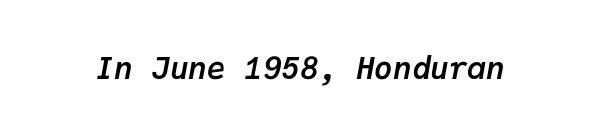
Emphasis by weight is at full strength: bold. Check under the words: just untouched page. Standard letterfit; no display-style spreading of the glyphs. These lines were composed using italics. The passage shown is typed in a monospace face where columns stay perfectly aligned.
